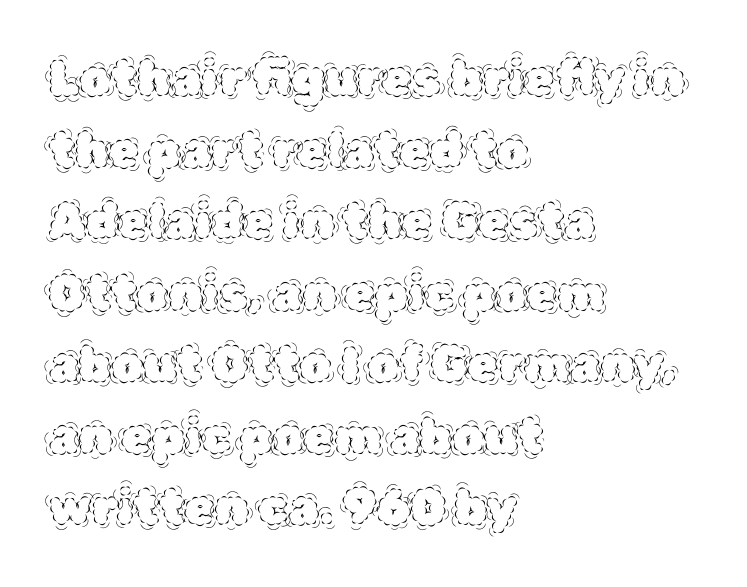
The image shows 49 px thin type, upright; set left-aligned, normal line spacing (1.46x), normal letter spacing, not underlined; a large x-height.
